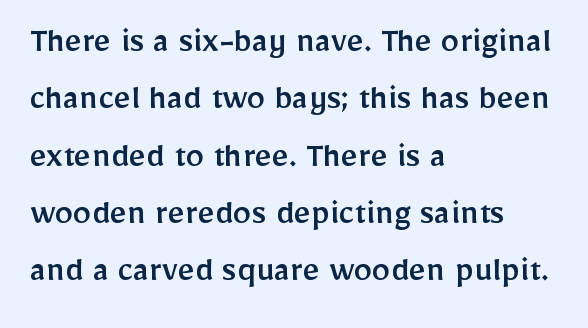
Q: Is the text italic (slanted)? A: No, it is upright.
Q: Is the typeface a serif or a sans-serif typeface? A: Sans-serif.
Q: Is the text underlined? A: No.
Q: How is the paragraph aligned? A: Left-aligned.
Q: Is the spacing between letters normal or unusually wide? A: Normal.
Q: Is the spacing between lines tight, normal or loose? A: Normal.
Q: Width (condensed, normal, or wide)? A: Normal.
Q: Stroke contrast? A: Low.
Q: x-height? A: Medium.
Q: Monospaced? A: No.
